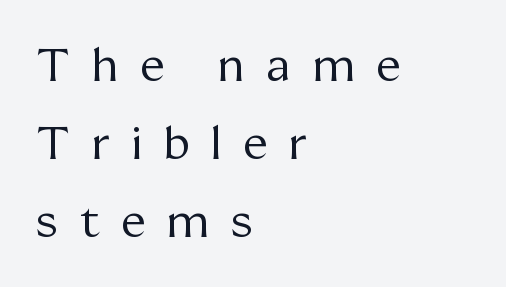
Q: Is the text bold? A: No.
Q: Is the text italic (slanted)? A: No, it is upright.
Q: Is the typeface a serif or a sans-serif typeface? A: Serif.
Q: Is the text underlined? A: No.
Q: How is the paragraph aligned? A: Left-aligned.
Q: Is the spacing between letters normal or unusually wide? A: Unusually wide.
Q: Width (condensed, normal, or wide)? A: Normal.
Q: Stroke contrast? A: Medium.
Q: x-height? A: Medium.
Q: Monospaced? A: No.
